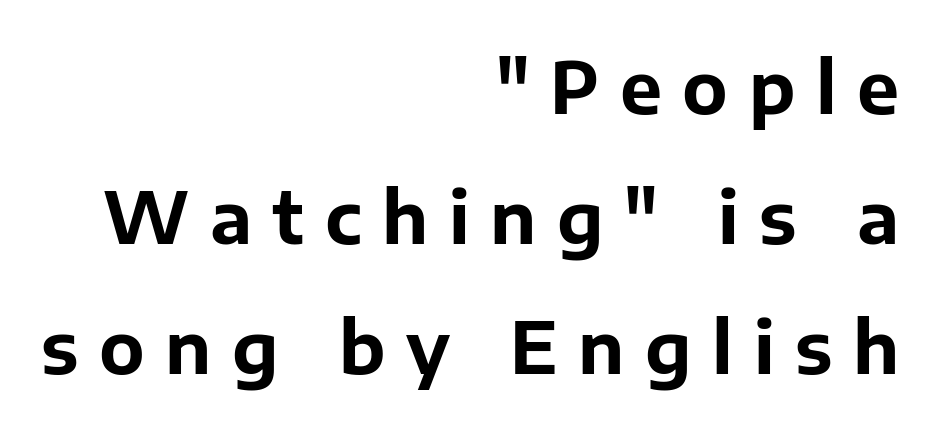
This rendering features lettering with no underline. Does the type have serifs? No, each stem ends abruptly. The typesetter chose a ragged-left arrangement here. As a designer I'd log this as weight 700, bold.
